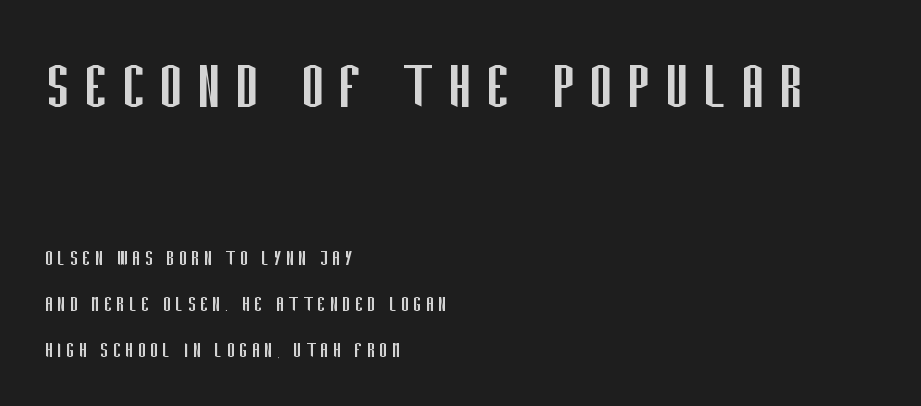
The image shows 73 px regular-weight, condensed sans-serif type, upright; set left-aligned, loose line spacing (1.92x), not underlined; the first (top) block is 3.04x larger; low stroke contrast and a large x-height.
